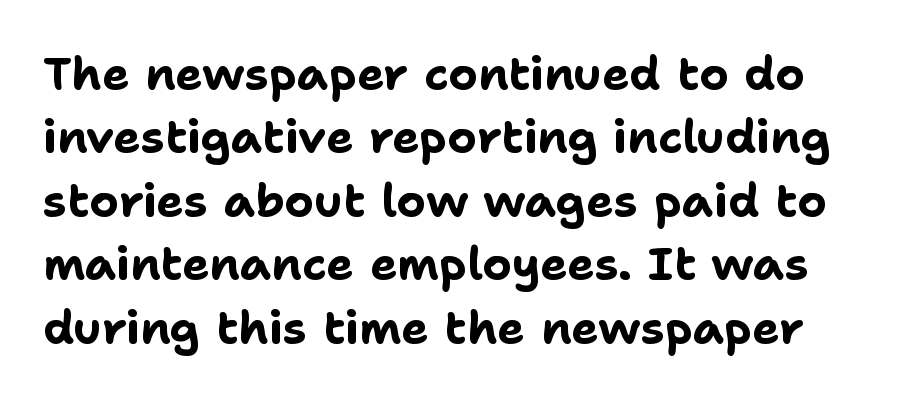
Rows of type keep a routine distance in the vertical direction. Plenty of ink on the page — the face is bold. Each letter keeps its own natural width here, so spacing adapts to shape. Designer's note — italics off, roman on. How are the letters spaced? Ordinarily, with no added tracking. Unmarked baselines from the first word to the last.
